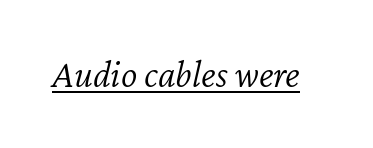
Q: Is the text bold? A: No.
Q: Is the text italic (slanted)? A: Yes, it leans right by about 12 degrees.
Q: Is the text underlined? A: Yes.
Q: Is the spacing between letters normal or unusually wide? A: Normal.
Q: Width (condensed, normal, or wide)? A: Normal.
Q: Stroke contrast? A: Low.
Q: x-height? A: Medium.
Q: Monospaced? A: No.
